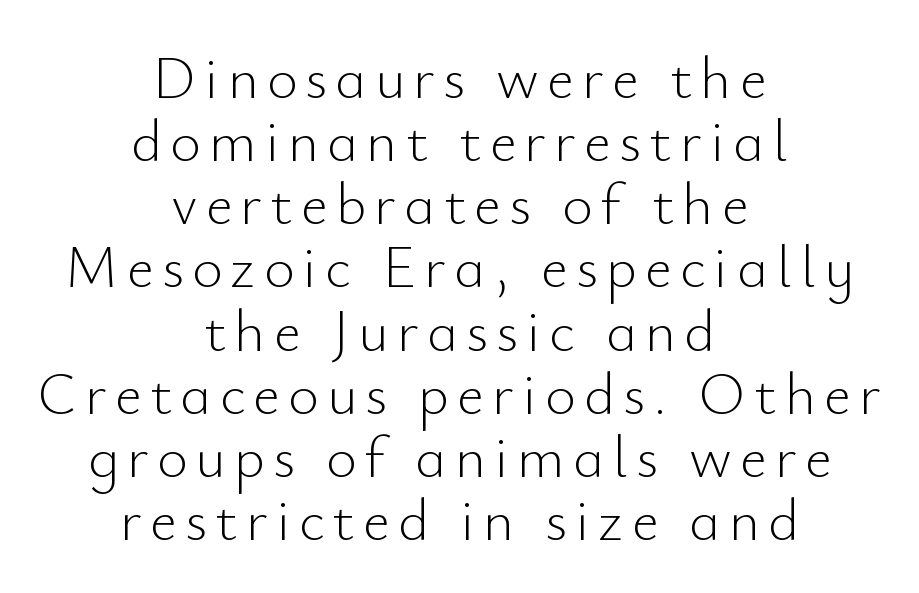
The image shows 59 px light sans-serif type, upright; set centered, tight line spacing (1.07x), not underlined; low stroke contrast and a small x-height.
